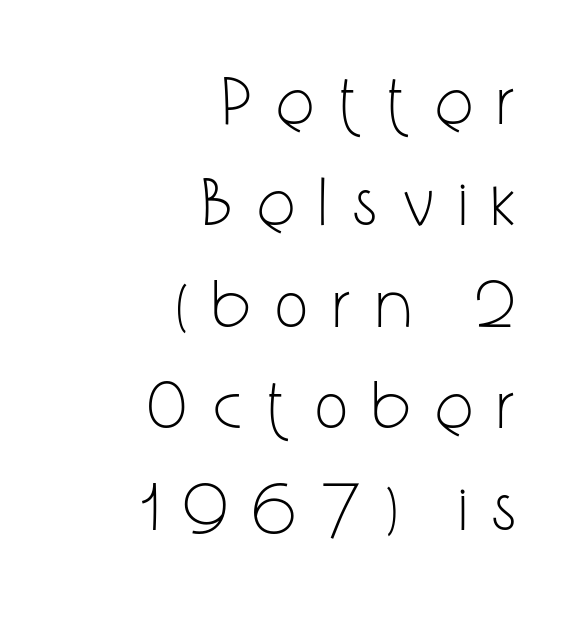
Q: Is the text bold? A: No.
Q: Is the text italic (slanted)? A: No, it is upright.
Q: Is the typeface a serif or a sans-serif typeface? A: Sans-serif.
Q: Is the text underlined? A: No.
Q: How is the paragraph aligned? A: Right-aligned.
Q: Is the spacing between letters normal or unusually wide? A: Unusually wide.
Q: Is the spacing between lines tight, normal or loose? A: Normal.
Q: Width (condensed, normal, or wide)? A: Condensed.
Q: Stroke contrast? A: Low.
Q: x-height? A: Medium.
Q: Monospaced? A: No.
